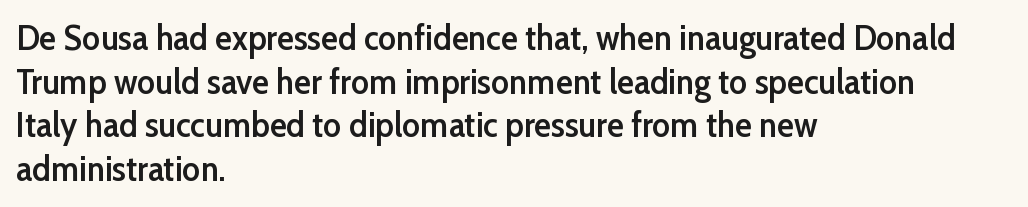
The image shows 35 px semibold sans-serif type, upright; set left-aligned, normal line spacing (1.25x), normal letter spacing, not underlined; low stroke contrast and a medium x-height.
